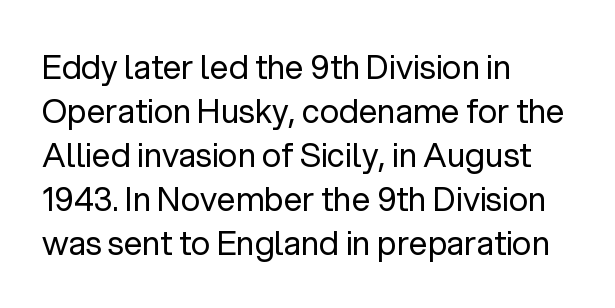
The image shows 33 px regular-weight sans-serif type, upright; set left-aligned, normal line spacing (1.33x), normal letter spacing, not underlined; low stroke contrast and a medium x-height.
